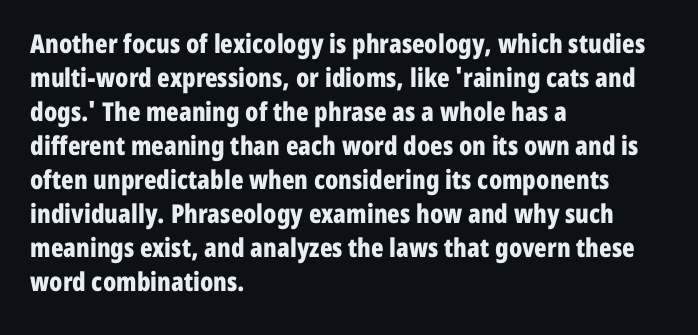
Q: Is the text bold? A: Yes.
Q: Is the text italic (slanted)? A: No, it is upright.
Q: Is the text underlined? A: No.
Q: How is the paragraph aligned? A: Left-aligned.
Q: Is the spacing between letters normal or unusually wide? A: Normal.
Q: Is the spacing between lines tight, normal or loose? A: Normal.
